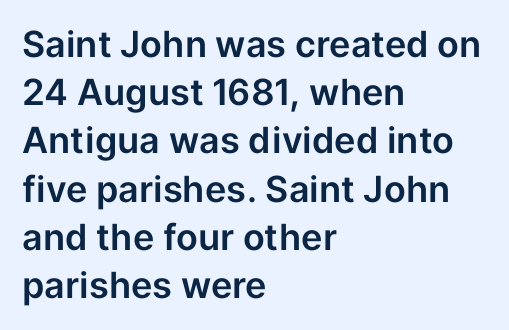
Q: Is the text italic (slanted)? A: No, it is upright.
Q: Is the typeface a serif or a sans-serif typeface? A: Sans-serif.
Q: Is the text underlined? A: No.
Q: How is the paragraph aligned? A: Left-aligned.
Q: Is the spacing between letters normal or unusually wide? A: Normal.
Q: Is the spacing between lines tight, normal or loose? A: Normal.
Q: Width (condensed, normal, or wide)? A: Normal.
Q: Stroke contrast? A: Low.
Q: x-height? A: Medium.
Q: Monospaced? A: No.
